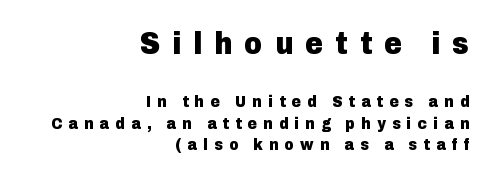
Q: Is the text bold? A: Yes.
Q: Is the text italic (slanted)? A: No, it is upright.
Q: Is the typeface a serif or a sans-serif typeface? A: Sans-serif.
Q: Is the text underlined? A: No.
Q: How is the paragraph aligned? A: Right-aligned.
Q: Is the spacing between letters normal or unusually wide? A: Unusually wide.
Q: Is the spacing between lines tight, normal or loose? A: Normal.
Q: Which block of text is set in a larger size, the first (top) or the second (bottom)? A: The first (top) one.
Q: Width (condensed, normal, or wide)? A: Normal.
Q: Stroke contrast? A: Low.
Q: x-height? A: Medium.
Q: Monospaced? A: No.
